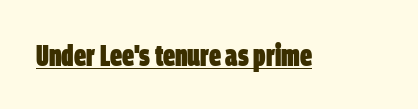
The image shows 30 px heavy, condensed sans-serif type; set normal letter spacing, underlined; low stroke contrast and a large x-height.
